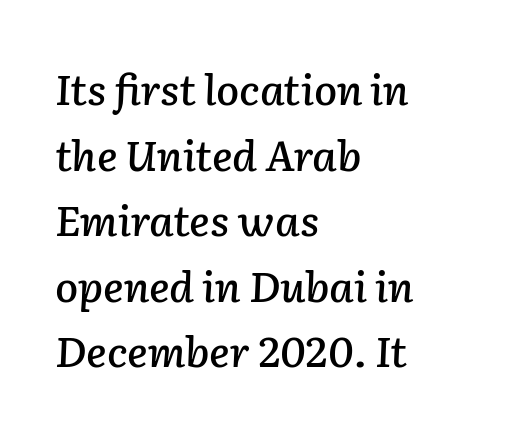
Q: Is the text italic (slanted)? A: Yes, it leans right by about 2 degrees.
Q: Is the text underlined? A: No.
Q: How is the paragraph aligned? A: Left-aligned.
Q: Is the spacing between letters normal or unusually wide? A: Normal.
Q: Is the spacing between lines tight, normal or loose? A: Normal.
Q: Width (condensed, normal, or wide)? A: Normal.
Q: Stroke contrast? A: Low.
Q: x-height? A: Medium.
Q: Monospaced? A: No.
